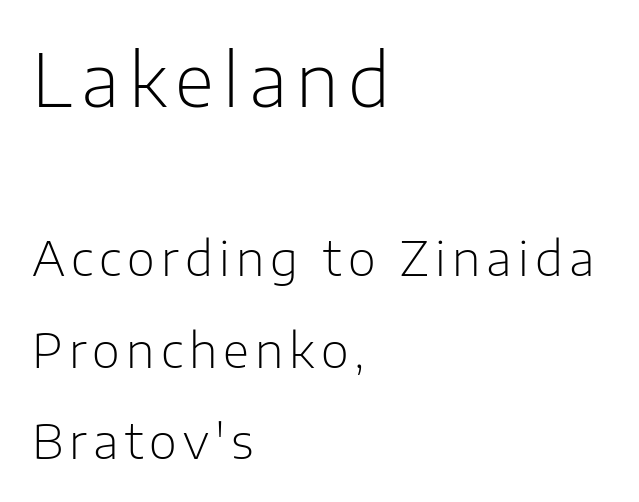
Character widths vary here, with narrow letters taking less room than wide ones. Vertical spacing — loose. The type sits square on the baseline with zero lean. Casual observation: everything's shoved over to the left. The baseline area is clear.
